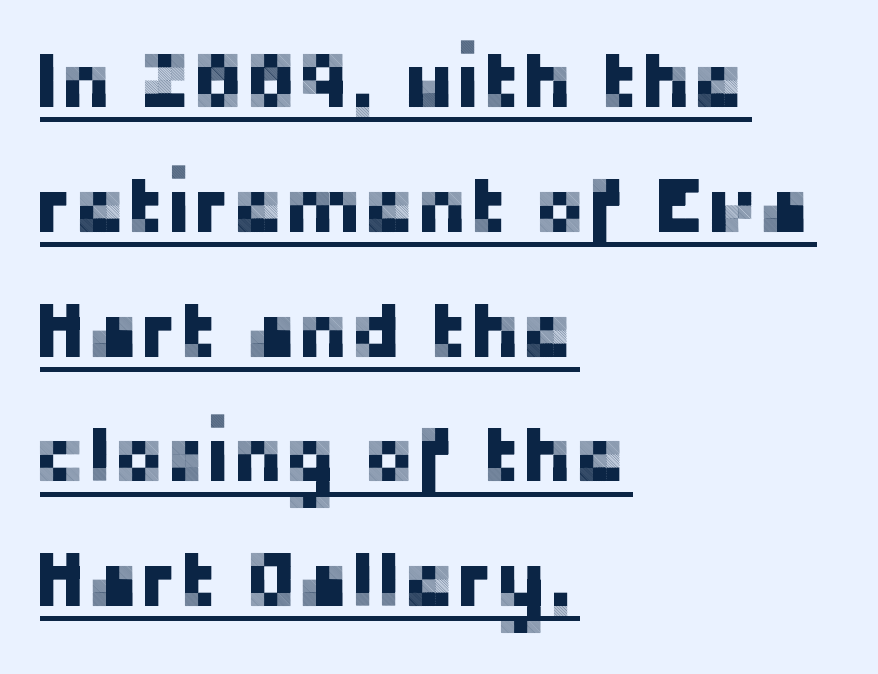
{"serif": "no", "italic": "no", "width": "normal", "stroke_contrast": "low", "x_height": "medium", "monospaced": "no", "underline": "yes", "align": "left", "line_spacing": "normal", "line_spacing_ratio": 1.58, "letter_spacing": "normal", "letter_spacing_em": 0.0, "glyph_px": 79}
